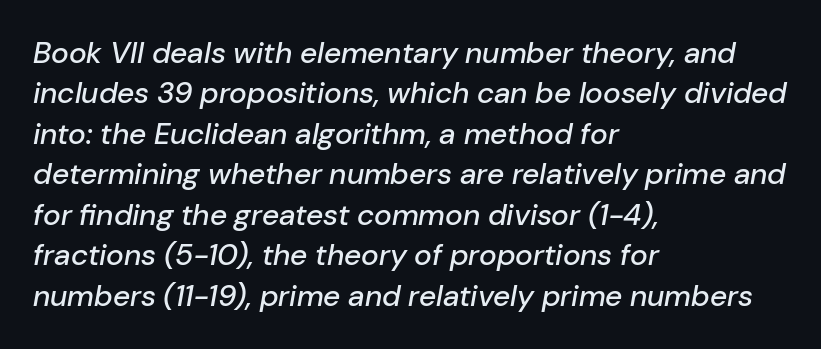
Q: Is the text italic (slanted)? A: Yes, it leans right by about 10 degrees.
Q: Is the text underlined? A: No.
Q: How is the paragraph aligned? A: Left-aligned.
Q: Is the spacing between letters normal or unusually wide? A: Normal.
Q: Is the spacing between lines tight, normal or loose? A: Normal.
Q: Width (condensed, normal, or wide)? A: Normal.
Q: Stroke contrast? A: Low.
Q: x-height? A: Medium.
Q: Monospaced? A: No.
